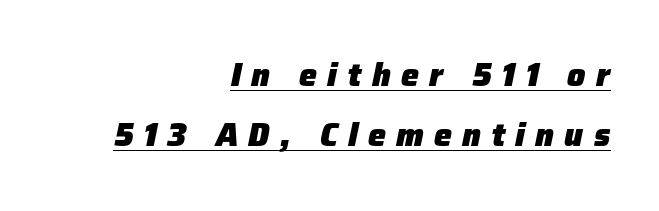
One-word summary of the alignment: right. Compared with an ordinary text face, these strokes are far heavier — a full bold. Like a heading marked for emphasis, these lines bear an underscore. Yep, that's italic — everything's leaning. Character widths vary here, with narrow letters taking less room than wide ones. The horizontal fit of the characters is loose and conspicuously gappy.
